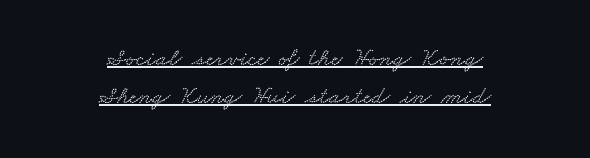
{"underline": "yes", "align": "center", "line_spacing": "normal", "line_spacing_ratio": 1.51, "letter_spacing": "normal", "letter_spacing_em": 0.0, "glyph_px": 25}
